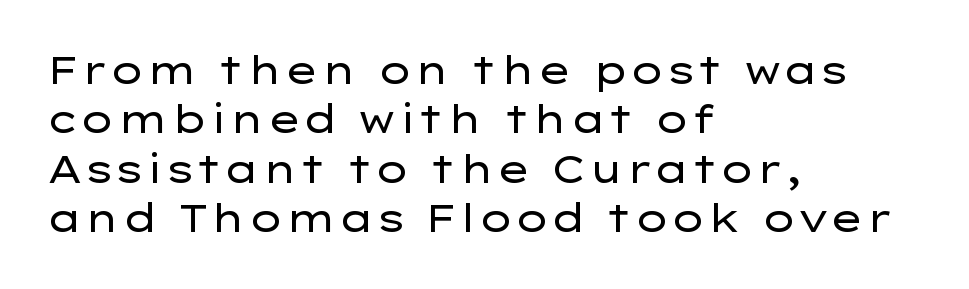
A roman cut, with each character standing at attention. The passage shown is typed in a proportional face where columns would drift. Short and long lines alike share a common starting point at left. The face looks like a standard text weight, possibly lighter.
